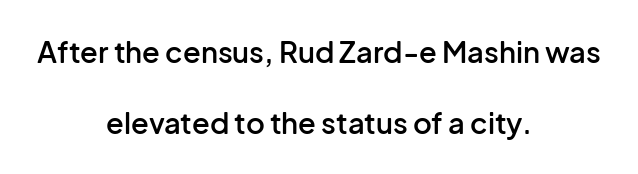
{"serif": "no", "italic": "no", "bold": "semi", "weight": "semibold", "width": "normal", "stroke_contrast": "low", "x_height": "medium", "monospaced": "no", "underline": "no", "align": "center", "line_spacing": "loose", "line_spacing_ratio": 2.45, "letter_spacing": "normal", "letter_spacing_em": 0.0, "glyph_px": 29}
